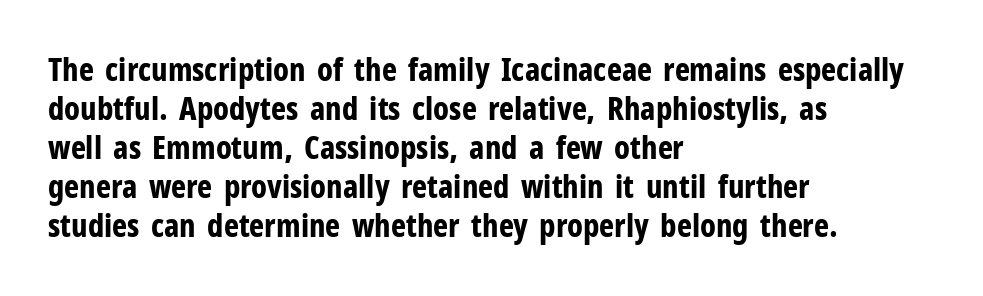
{"serif": "no", "italic": "no", "bold": "yes", "weight": "bold", "width": "condensed", "stroke_contrast": "low", "x_height": "medium", "monospaced": "no", "underline": "no", "align": "left", "line_spacing_ratio": 1.22, "letter_spacing": "normal", "letter_spacing_em": 0.0, "glyph_px": 32}
